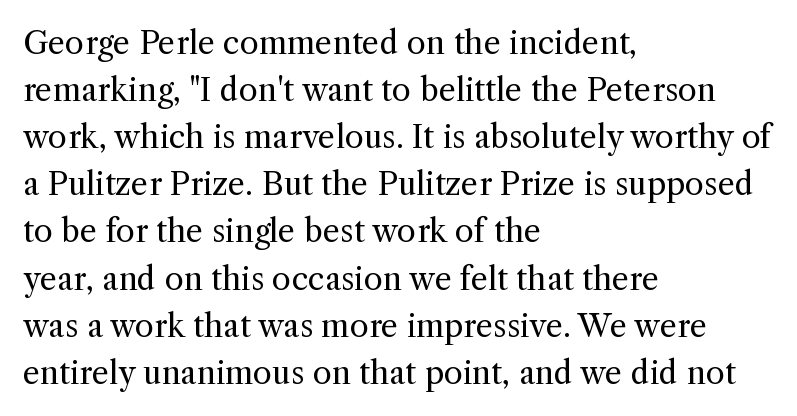
{"serif": "yes", "italic": "no", "bold": "no", "weight": "regular", "width": "normal", "x_height": "medium", "monospaced": "no", "underline": "no", "align": "left", "line_spacing": "normal", "line_spacing_ratio": 1.52, "letter_spacing": "normal", "letter_spacing_em": 0.0, "glyph_px": 31}
